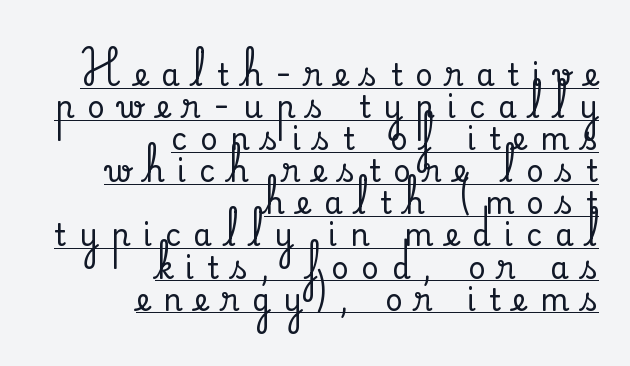
Q: Is the text italic (slanted)? A: No, it is upright.
Q: Is the typeface a serif or a sans-serif typeface? A: Serif.
Q: Is the text underlined? A: Yes.
Q: How is the paragraph aligned? A: Right-aligned.
Q: Is the spacing between letters normal or unusually wide? A: Unusually wide.
Q: Is the spacing between lines tight, normal or loose? A: Tight.
Q: Width (condensed, normal, or wide)? A: Normal.
Q: Stroke contrast? A: Medium.
Q: x-height? A: Small.
Q: Monospaced? A: No.
